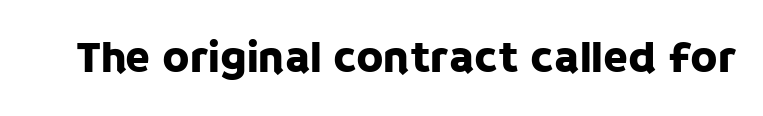
Q: Is the text italic (slanted)? A: No, it is upright.
Q: Is the typeface a serif or a sans-serif typeface? A: Sans-serif.
Q: Is the text underlined? A: No.
Q: Is the spacing between letters normal or unusually wide? A: Normal.
Q: Width (condensed, normal, or wide)? A: Normal.
Q: Stroke contrast? A: Low.
Q: x-height? A: Large.
Q: Monospaced? A: No.
